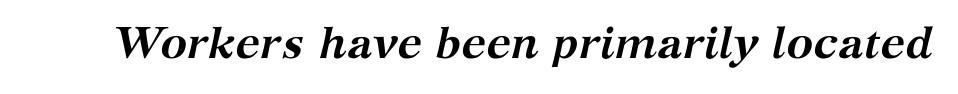
The image shows 45 px semibold serif type, italic (leaning right); set normal letter spacing, not underlined; medium stroke contrast and a medium x-height.
